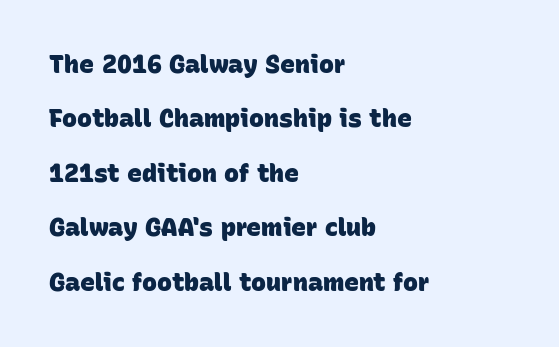
Q: Is the text bold? A: Yes.
Q: Is the text underlined? A: No.
Q: How is the paragraph aligned? A: Left-aligned.
Q: Is the spacing between letters normal or unusually wide? A: Normal.
Q: Is the spacing between lines tight, normal or loose? A: Loose.
